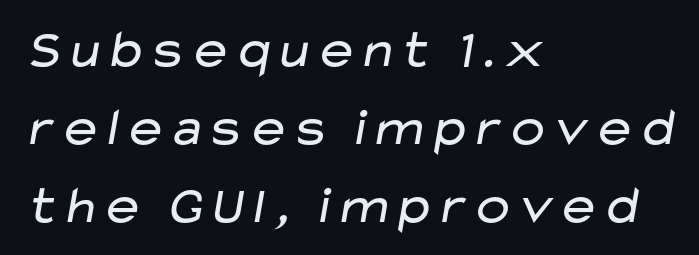
{"serif": "no", "bold": "no", "weight": "regular", "width": "wide", "stroke_contrast": "low", "x_height": "medium", "monospaced": "no", "underline": "no", "align": "left", "line_spacing": "normal", "line_spacing_ratio": 1.44, "letter_spacing": "normal", "letter_spacing_em": 0.0, "glyph_px": 54}
